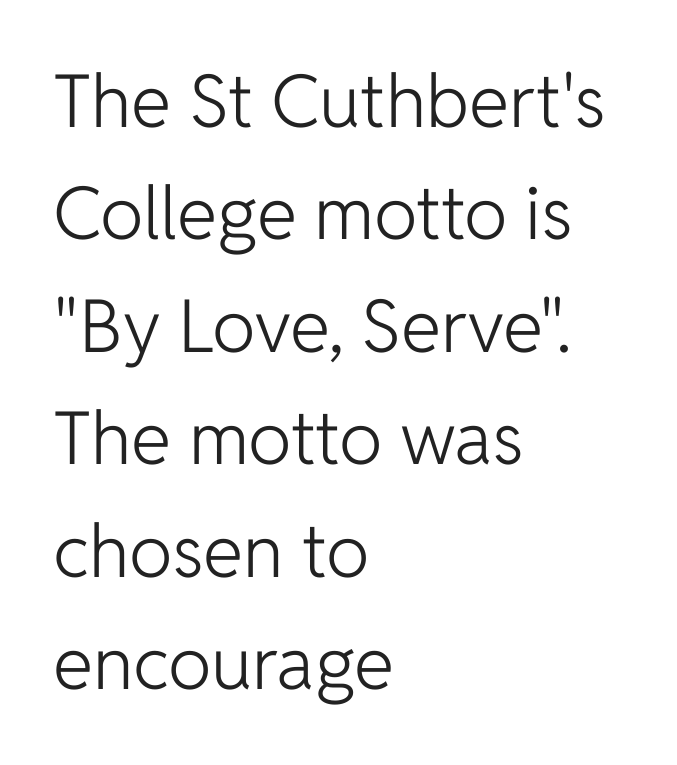
Q: Is the text bold? A: No.
Q: Is the text italic (slanted)? A: No, it is upright.
Q: Is the typeface a serif or a sans-serif typeface? A: Sans-serif.
Q: Is the text underlined? A: No.
Q: How is the paragraph aligned? A: Left-aligned.
Q: Is the spacing between letters normal or unusually wide? A: Normal.
Q: Is the spacing between lines tight, normal or loose? A: Normal.
Q: Width (condensed, normal, or wide)? A: Normal.
Q: Stroke contrast? A: Low.
Q: x-height? A: Medium.
Q: Monospaced? A: No.
